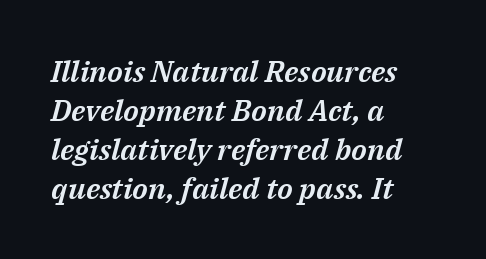
The image shows 30 px text type, italic (leaning right); set left-aligned, normal line spacing (1.3x), normal letter spacing, not underlined; medium stroke contrast and a medium x-height.
